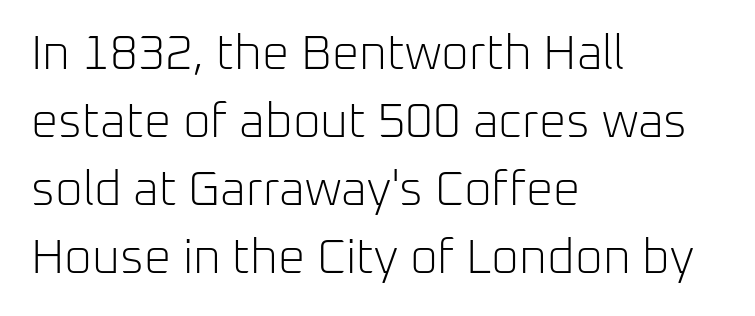
{"serif": "no", "italic": "no", "bold": "no", "weight": "light", "width": "normal", "stroke_contrast": "low", "x_height": "medium", "monospaced": "no", "underline": "no", "align": "left", "line_spacing": "normal", "line_spacing_ratio": 1.42, "letter_spacing": "normal", "letter_spacing_em": 0.0, "glyph_px": 48}
